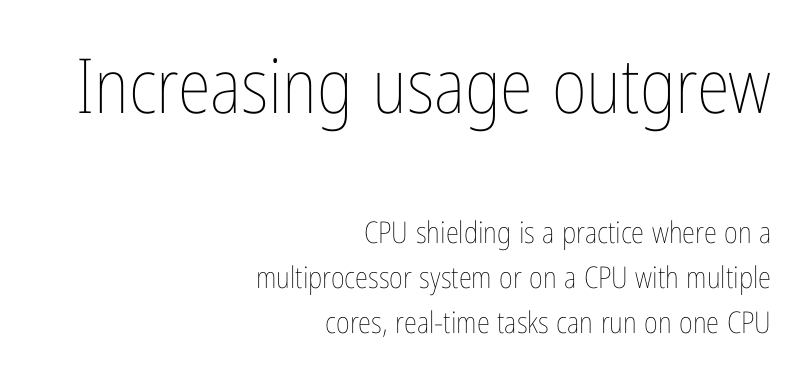
{"italic": "no", "bold": "no", "weight": "thin", "width": "condensed", "stroke_contrast": "low", "x_height": "medium", "monospaced": "no", "underline": "no", "align": "right", "line_spacing": "normal", "line_spacing_ratio": 1.51, "letter_spacing": "normal", "letter_spacing_em": 0.0, "larger_block": "first", "size_ratio": 2.53, "glyph_px": 76}
